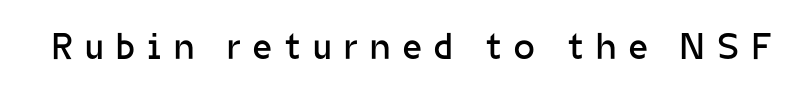
Q: Is the text bold? A: No.
Q: Is the text italic (slanted)? A: No, it is upright.
Q: Is the typeface a serif or a sans-serif typeface? A: Sans-serif.
Q: Is the text underlined? A: No.
Q: Is the spacing between letters normal or unusually wide? A: Unusually wide.
Q: Width (condensed, normal, or wide)? A: Normal.
Q: Stroke contrast? A: Low.
Q: x-height? A: Medium.
Q: Monospaced? A: No.
